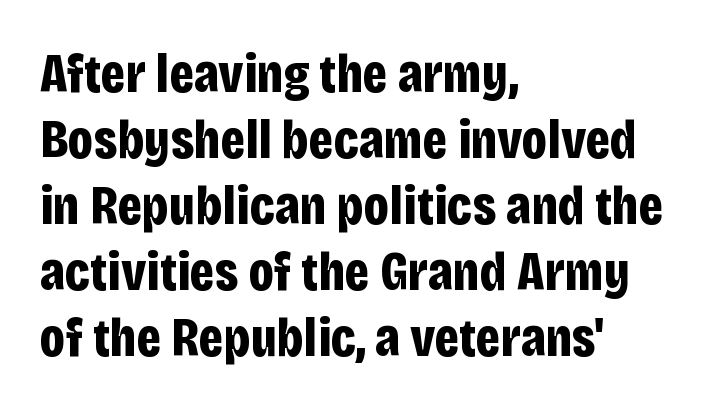
Unlike italic type, these characters show no tilt at all. Every letter is thick-stroked: bold, no question. The letters carry no serifs — their stems end cleanly without finishing strokes. A typesetter would call this proportional, since set widths differ per character. The specimen omits any rule beneath the text block's lines.
